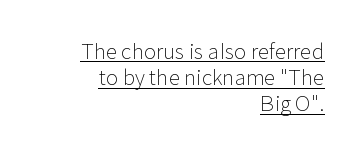
Italic? Not at all — the glyphs are vertical. The weight would be labelled regular, book, light, or lighter still. Spacing between characters is what you'd get straight out of the box. The rag falls on the left side of this text block. Honestly, the underline is the first thing you notice here.
